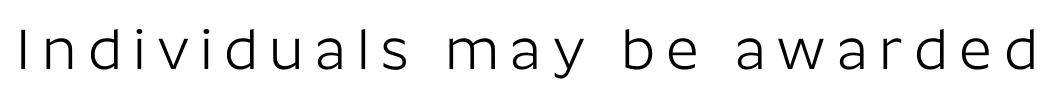
{"serif": "no", "italic": "no", "bold": "no", "weight": "light", "width": "normal", "stroke_contrast": "low", "x_height": "medium", "monospaced": "no", "underline": "no", "letter_spacing": "wide", "letter_spacing_em": 0.2, "glyph_px": 57}
